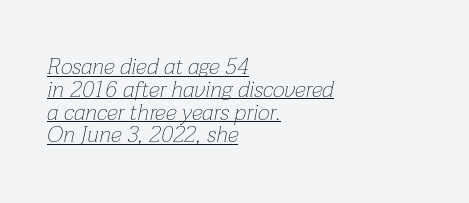
Students, note that the glyphs here touch the page at normal intervals. Is there an underline? Yes — a line sits under the letters. Leading: reduced. The compositor pushed each line to the left boundary.
